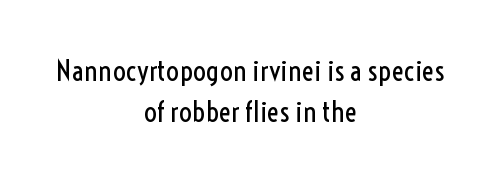
The image shows 29 px regular-weight, condensed sans-serif type, upright; set centered, normal line spacing (1.42x), normal letter spacing, not underlined; a medium x-height.
